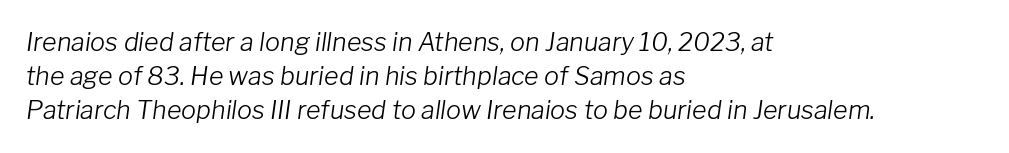
{"italic": "yes", "lean": "right", "slant_degrees": 8, "bold": "no", "underline": "no", "align": "left", "line_spacing": "normal", "line_spacing_ratio": 1.37, "letter_spacing": "normal", "letter_spacing_em": 0.0, "glyph_px": 25}
